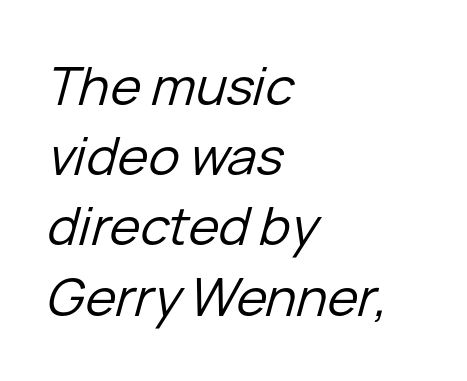
Q: Is the text bold? A: No.
Q: Is the text italic (slanted)? A: Yes, it leans right by about 15 degrees.
Q: Is the text underlined? A: No.
Q: How is the paragraph aligned? A: Left-aligned.
Q: Is the spacing between letters normal or unusually wide? A: Normal.
Q: Is the spacing between lines tight, normal or loose? A: Normal.
Q: Width (condensed, normal, or wide)? A: Normal.
Q: Stroke contrast? A: Low.
Q: x-height? A: Medium.
Q: Monospaced? A: No.
